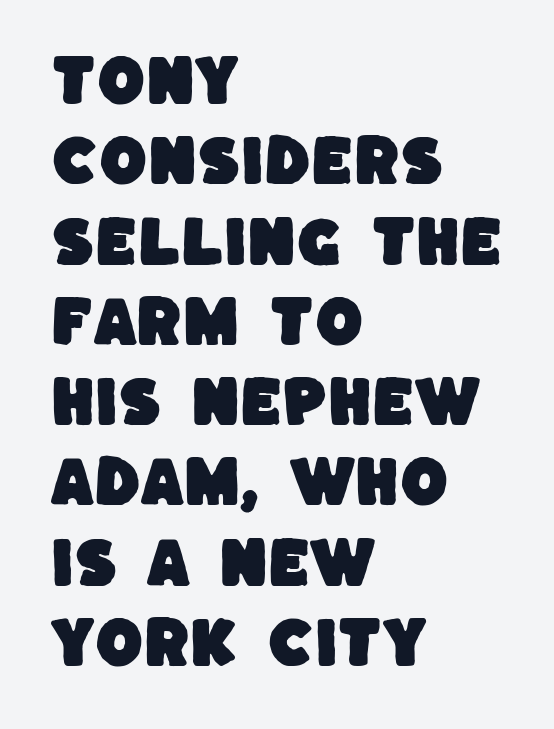
The image shows 55 px sans-serif type; set left-aligned, normal line spacing (1.46x), normal letter spacing, not underlined; low stroke contrast and a large x-height.
